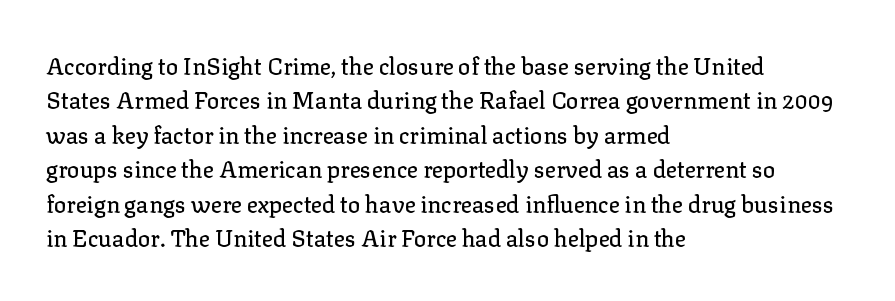
The image shows 23 px text type, upright; set left-aligned, normal line spacing (1.5x), normal letter spacing, not underlined.
